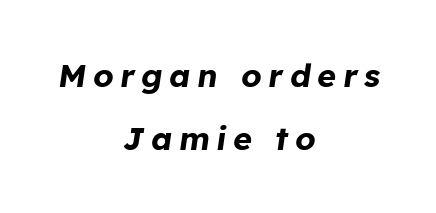
Q: Is the text bold? A: Yes.
Q: Is the text italic (slanted)? A: Yes, it leans right by about 8 degrees.
Q: Is the text underlined? A: No.
Q: How is the paragraph aligned? A: Centered.
Q: Is the spacing between letters normal or unusually wide? A: Unusually wide.
Q: Is the spacing between lines tight, normal or loose? A: Loose.
Q: Width (condensed, normal, or wide)? A: Normal.
Q: Stroke contrast? A: Low.
Q: x-height? A: Medium.
Q: Monospaced? A: No.
